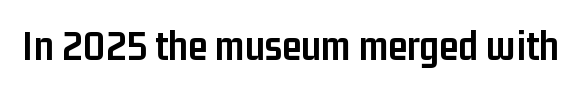
The image shows 43 px semibold, condensed sans-serif type, upright; set normal letter spacing, not underlined; low stroke contrast and a medium x-height.
